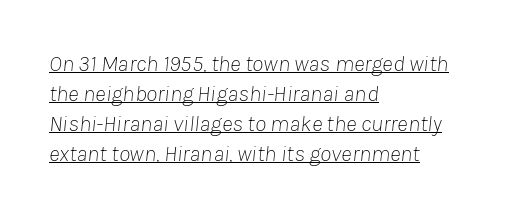
{"italic": "yes", "lean": "right", "slant_degrees": 8, "bold": "no", "underline": "yes", "align": "left", "line_spacing": "normal", "line_spacing_ratio": 1.31, "letter_spacing": "normal", "letter_spacing_em": 0.0, "glyph_px": 23}
